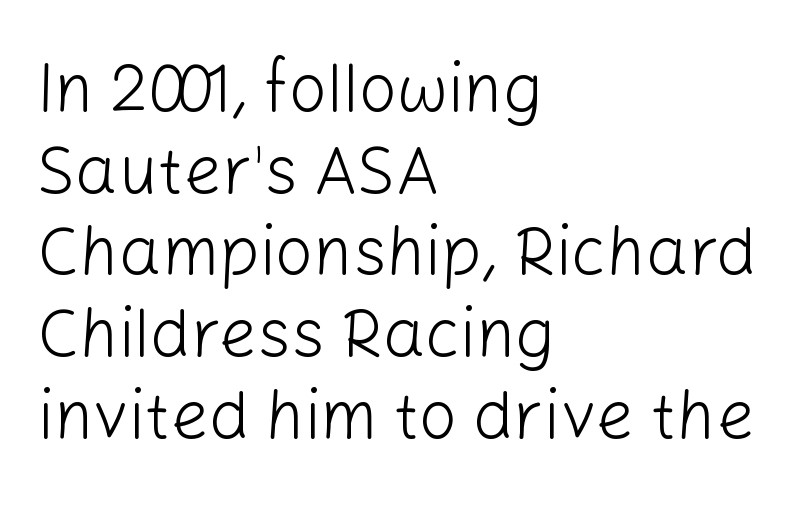
Letter spacing: default. Type without underlining. Every row of glyphs begins at an identical x-position on the left. Think of a printed novel: that variable character pitch is what you see here. Is this a sans? Yes — the strokes have no serifs. Weight: regular or lighter.
